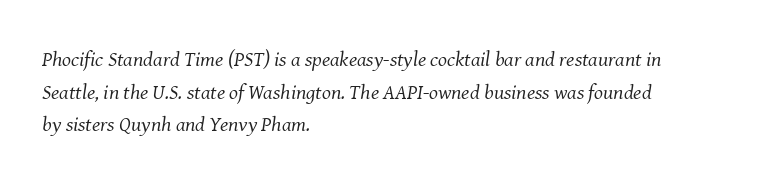
The cut favours lightness, reaching ordinary text weight at its darkest. The passage shown stacks its lines at a standard gap. An italicized treatment has been applied to the whole sample. The text block is weighted toward the left margin, trailing off unevenly rightward. Type without underlining.
